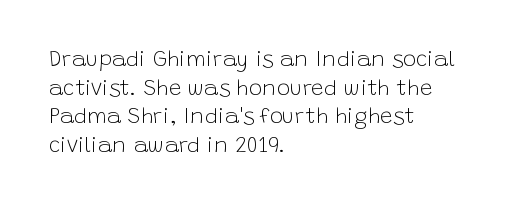
{"italic": "no", "bold": "no", "underline": "no", "align": "left", "line_spacing": "normal", "line_spacing_ratio": 1.3, "letter_spacing": "normal", "letter_spacing_em": 0.0, "glyph_px": 22}
